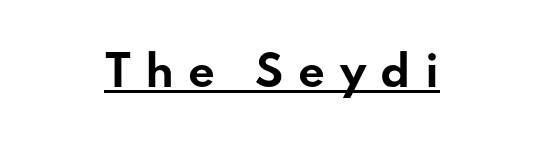
The image shows 42 px bold, wide sans-serif type, upright; set unusually wide letter spacing (+0.34 em), underlined; low stroke contrast and a small x-height.
